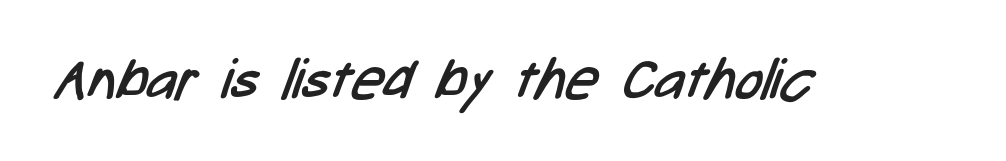
The image shows 56 px regular-weight, condensed sans-serif type; set normal letter spacing, not underlined; low stroke contrast and a medium x-height.
